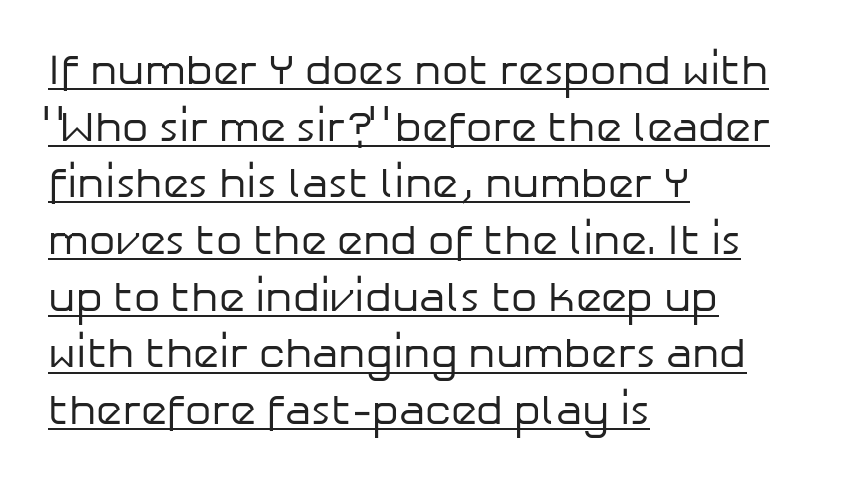
Counters stay open thanks to moderate or lighter strokes. The typesetter chose a ragged-right arrangement here. Letter spacing: default. I'd call this a sans setting — the letters go barefoot. Note the varied advance widths — an 'i' is clearly narrower than an 'm'. Vertical strokes here are truly vertical.
